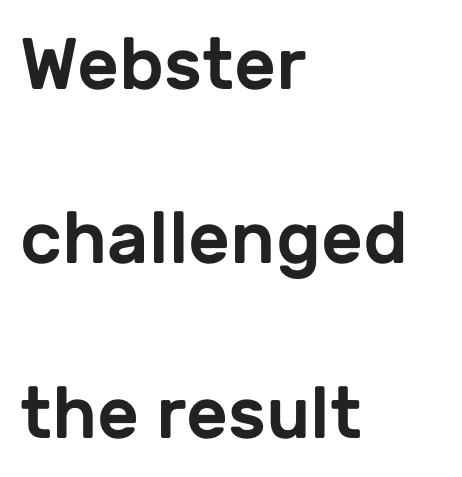
Unmarked baselines from the first word to the last. The space between consecutive lines is lavish. In CSS terms this would be text-align: left. The letters advance in unequal steps, a hallmark of proportional type.
